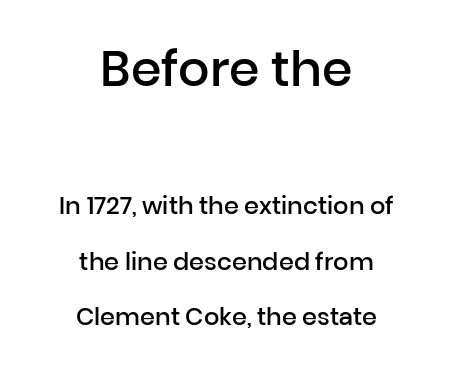
Posture: vertical. The upper block of text is set noticeably larger than the block beneath it. In terms of letterspacing, this is plain default setting. Check the space under the baseline: it is left empty.
